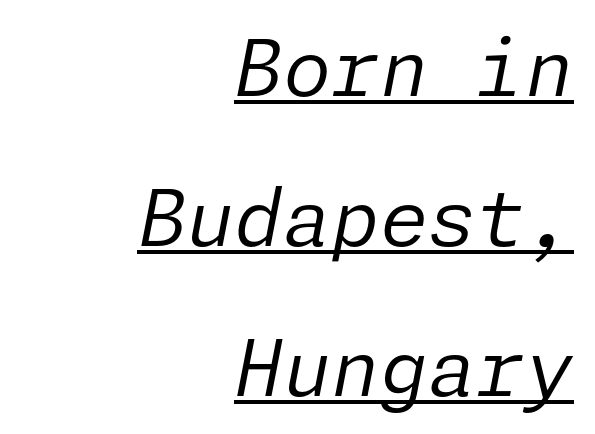
The image shows 78 px regular-weight type, italic (leaning right); set right-aligned, loose line spacing (1.92x), normal letter spacing, underlined; low stroke contrast and a medium x-height.
